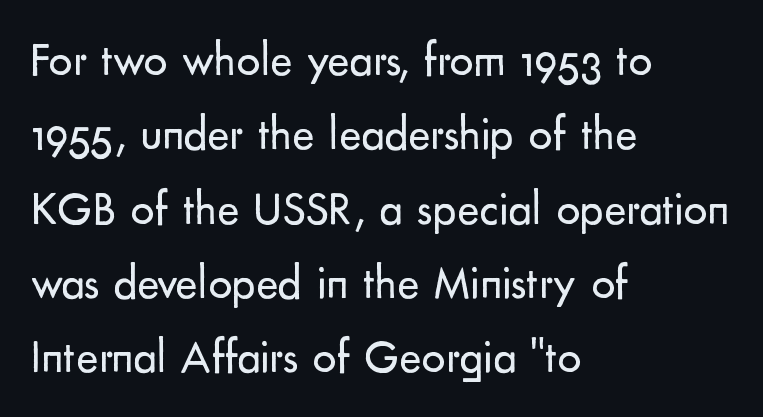
Q: Is the text bold? A: No.
Q: Is the text italic (slanted)? A: No, it is upright.
Q: Is the typeface a serif or a sans-serif typeface? A: Sans-serif.
Q: Is the text underlined? A: No.
Q: How is the paragraph aligned? A: Left-aligned.
Q: Is the spacing between letters normal or unusually wide? A: Normal.
Q: Is the spacing between lines tight, normal or loose? A: Normal.
Q: Width (condensed, normal, or wide)? A: Normal.
Q: Stroke contrast? A: Low.
Q: x-height? A: Small.
Q: Monospaced? A: No.
